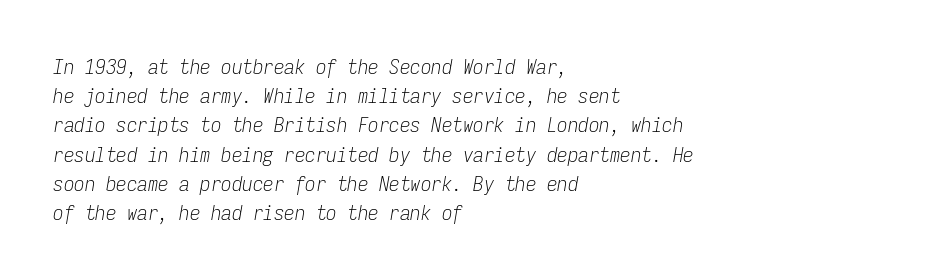
Q: Is the text bold? A: No.
Q: Is the text italic (slanted)? A: Yes, it leans right by about 9 degrees.
Q: Is the text underlined? A: No.
Q: How is the paragraph aligned? A: Left-aligned.
Q: Is the spacing between letters normal or unusually wide? A: Normal.
Q: Is the spacing between lines tight, normal or loose? A: Normal.
